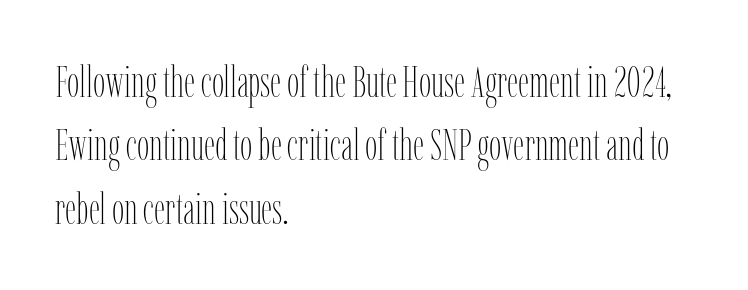
The image shows 44 px thin, condensed type, upright; set left-aligned, normal line spacing (1.44x), normal letter spacing, not underlined; low stroke contrast and a medium x-height.
